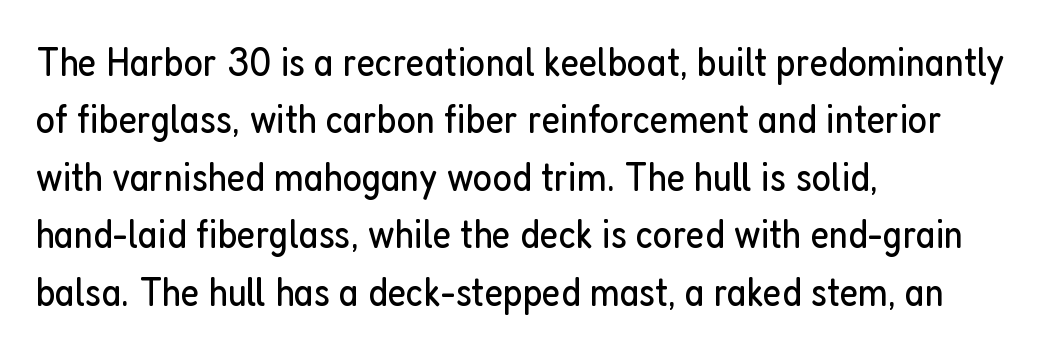
The image shows 41 px regular-weight, condensed sans-serif type, upright; set left-aligned, normal line spacing (1.4x), normal letter spacing, not underlined; low stroke contrast and a medium x-height.
